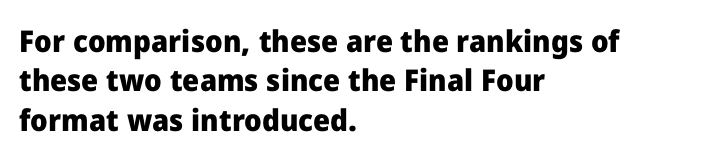
Q: Is the text bold? A: Yes.
Q: Is the text italic (slanted)? A: No, it is upright.
Q: Is the typeface a serif or a sans-serif typeface? A: Sans-serif.
Q: Is the text underlined? A: No.
Q: How is the paragraph aligned? A: Left-aligned.
Q: Is the spacing between letters normal or unusually wide? A: Normal.
Q: Is the spacing between lines tight, normal or loose? A: Normal.
Q: Width (condensed, normal, or wide)? A: Normal.
Q: Stroke contrast? A: Low.
Q: x-height? A: Medium.
Q: Monospaced? A: No.
